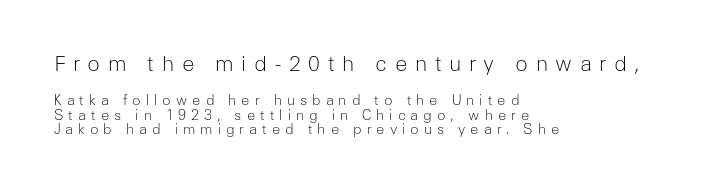
The image shows 21 px text type, upright; set left-aligned, tight line spacing (1.05x), unusually wide letter spacing (+0.35 em), not underlined; the first (top) block is 1.5x larger.
